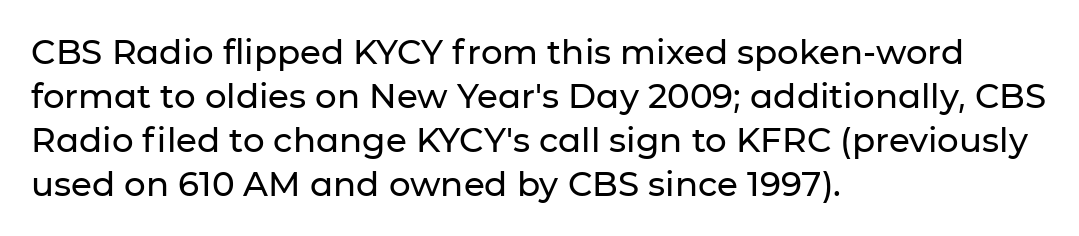
Italic: no, the glyphs are upright roman. The space beneath each line is pristine and unruled. Summary of vertical rhythm: regular, with standard interline spacing. These lines are composed in type without serifs. Visually the block forms a straight wall on the left and a jagged coastline on the right. Proportional: the letters do not fall into vertical columns.
